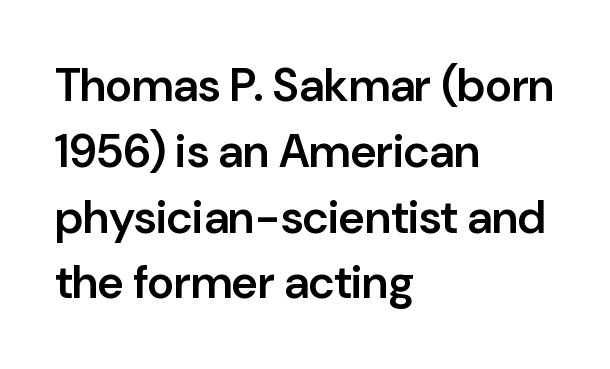
{"serif": "no", "italic": "no", "bold": "semi", "weight": "semibold", "width": "normal", "stroke_contrast": "low", "x_height": "medium", "monospaced": "no", "underline": "no", "align": "left", "line_spacing": "normal", "line_spacing_ratio": 1.43, "letter_spacing": "normal", "letter_spacing_em": 0.0, "glyph_px": 46}
